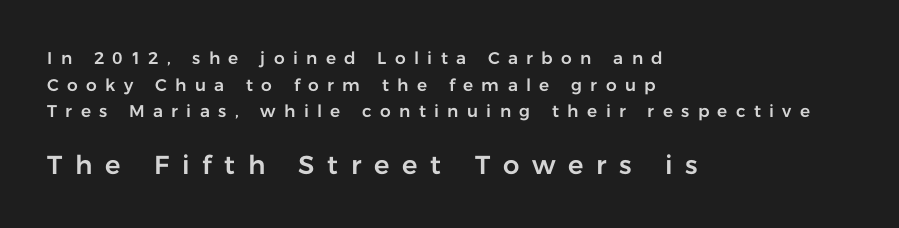
Q: Is the text italic (slanted)? A: No, it is upright.
Q: Is the text underlined? A: No.
Q: How is the paragraph aligned? A: Left-aligned.
Q: Is the spacing between letters normal or unusually wide? A: Unusually wide.
Q: Is the spacing between lines tight, normal or loose? A: Normal.
Q: Which block of text is set in a larger size, the first (top) or the second (bottom)? A: The second (bottom) one.
